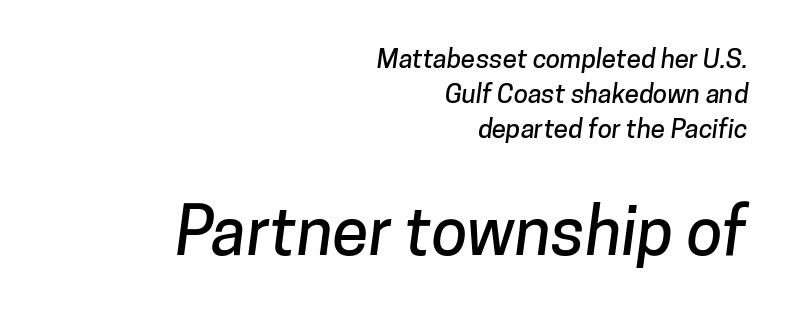
The image shows 66 px sans-serif type; set right-aligned, normal line spacing (1.34x), normal letter spacing, not underlined; the second (bottom) block is 2.54x larger; low stroke contrast and a medium x-height.
